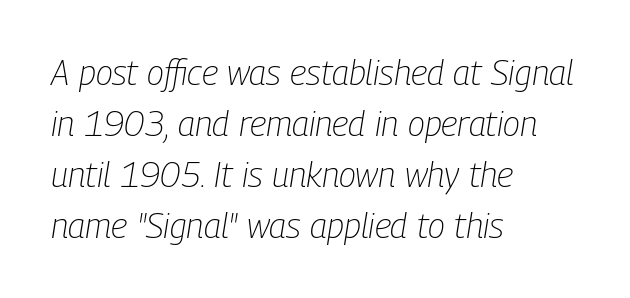
{"italic": "yes", "lean": "right", "slant_degrees": 9, "bold": "no", "weight": "light", "width": "condensed", "stroke_contrast": "low", "x_height": "medium", "monospaced": "no", "underline": "no", "align": "left", "line_spacing": "normal", "line_spacing_ratio": 1.46, "letter_spacing": "normal", "letter_spacing_em": 0.0, "glyph_px": 35}
